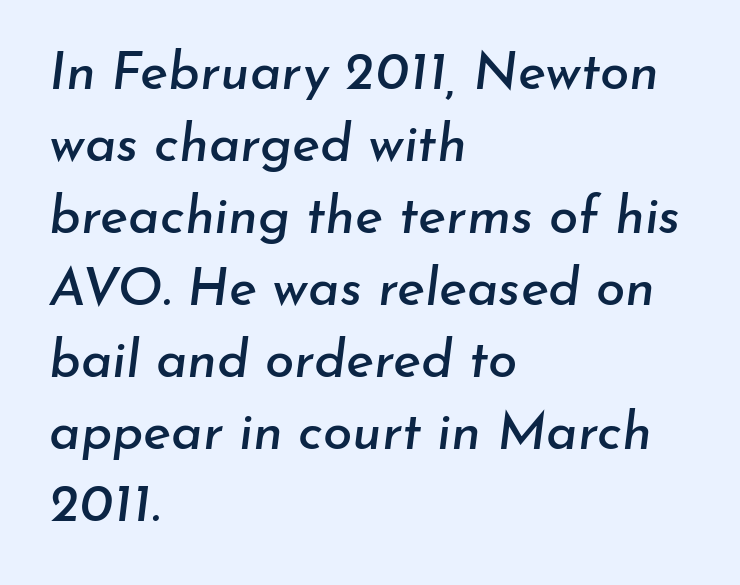
Note the varied advance widths — an 'i' is clearly narrower than an 'm'. The letterforms sit shoulder to shoulder at normal distance. No word sits above an underline. Layout note: lines flush left.
